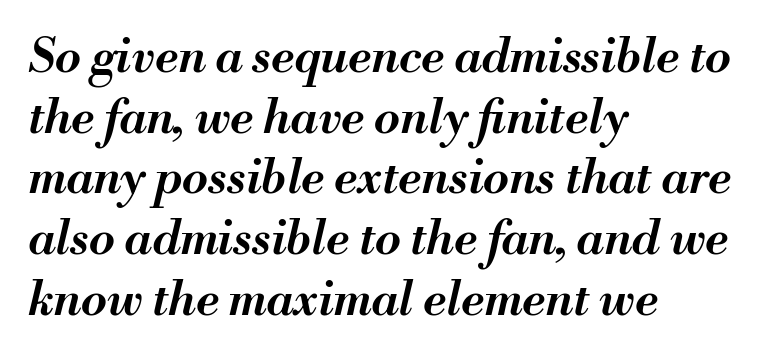
{"italic": "yes", "lean": "right", "slant_degrees": 13, "bold": "semi", "weight": "semibold", "width": "normal", "stroke_contrast": "medium", "x_height": "small", "monospaced": "no", "underline": "no", "align": "left", "line_spacing": "normal", "line_spacing_ratio": 1.29, "letter_spacing": "normal", "letter_spacing_em": 0.0, "glyph_px": 47}
